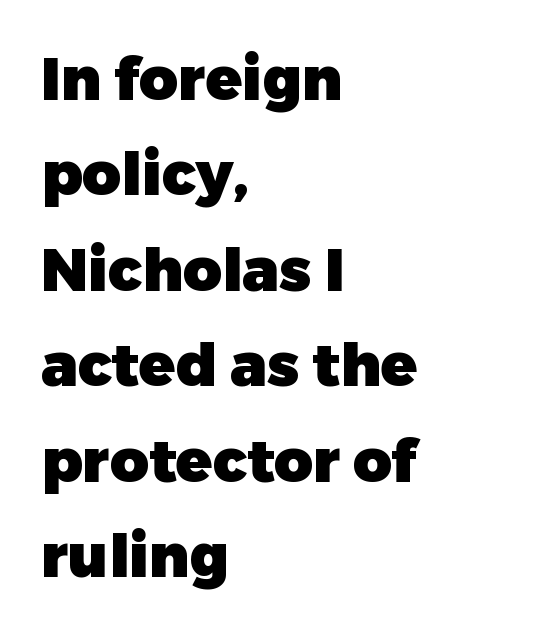
The typesetting leans heavy: a genuine bold. Every character sits straight up, as roman type does. The glyphs are unaccompanied by any horizontal stroke below them. A typesetter would call this zero additional tracking. Spacing verdict: proportional, widths tailored to each character. Notice how descenders clear the ascenders below comfortably — that's standard leading.
